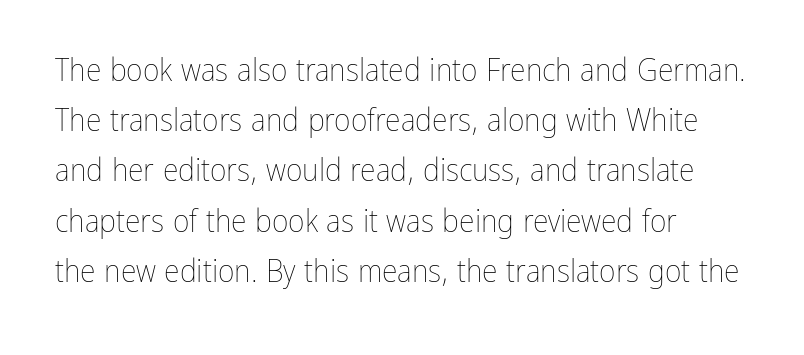
The image shows 32 px thin, condensed type, upright; set left-aligned, normal line spacing (1.57x), normal letter spacing, not underlined; low stroke contrast and a medium x-height.
